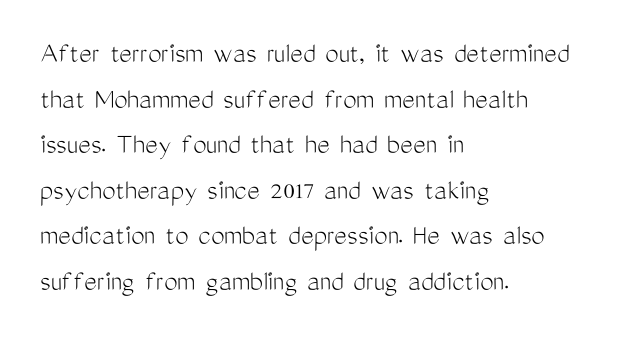
Is there any slant? The stems are plumb. Think of a printed novel: that variable character pitch is what you see here. To sum up the face: it is a sans, with no serifs. Horizontally, the lines are justified to the leading edge only.
